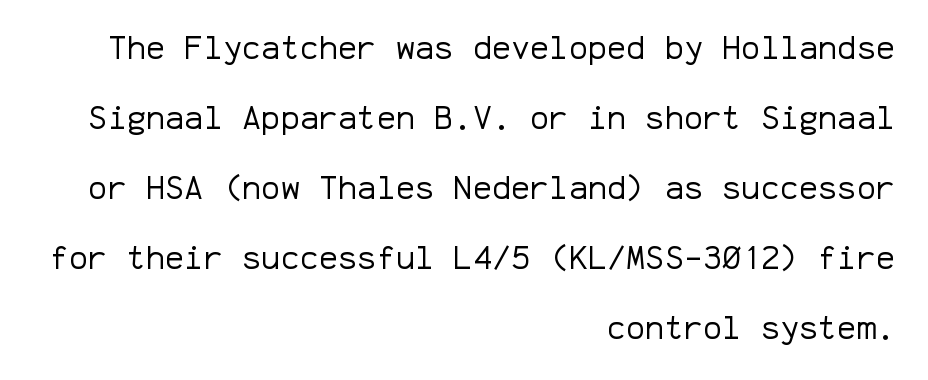
Q: Is the text bold? A: No.
Q: Is the text italic (slanted)? A: No, it is upright.
Q: Is the typeface a serif or a sans-serif typeface? A: Sans-serif.
Q: Is the text underlined? A: No.
Q: How is the paragraph aligned? A: Right-aligned.
Q: Is the spacing between letters normal or unusually wide? A: Normal.
Q: Is the spacing between lines tight, normal or loose? A: Loose.
Q: Width (condensed, normal, or wide)? A: Normal.
Q: Stroke contrast? A: Low.
Q: x-height? A: Medium.
Q: Monospaced? A: Yes.
